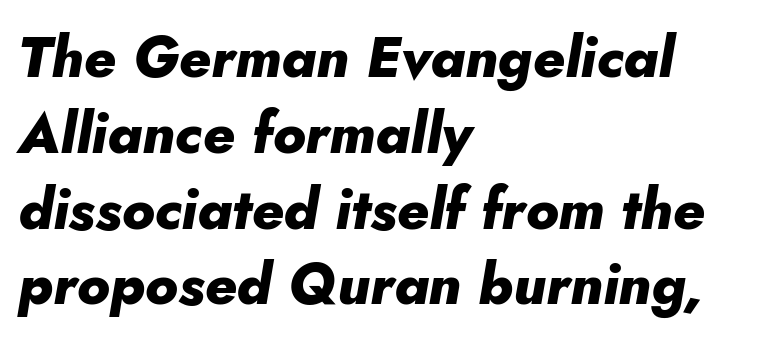
{"italic": "yes", "lean": "right", "slant_degrees": 10, "bold": "yes", "weight": "heavy", "width": "normal", "stroke_contrast": "low", "x_height": "small", "monospaced": "no", "underline": "no", "align": "left", "line_spacing": "normal", "line_spacing_ratio": 1.33, "letter_spacing": "normal", "letter_spacing_em": 0.0, "glyph_px": 57}
